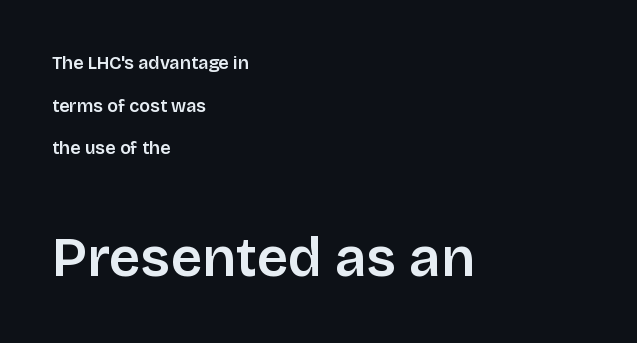
The image shows 55 px sans-serif type, upright; set left-aligned, loose line spacing (2.37x), normal letter spacing, not underlined; the second (bottom) block is 3.06x larger; low stroke contrast and a large x-height.
